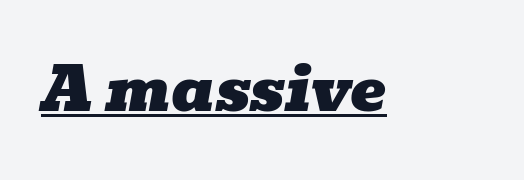
Q: Is the text italic (slanted)? A: Yes, it leans right by about 10 degrees.
Q: Is the typeface a serif or a sans-serif typeface? A: Serif.
Q: Is the text underlined? A: Yes.
Q: Is the spacing between letters normal or unusually wide? A: Normal.
Q: Width (condensed, normal, or wide)? A: Wide.
Q: Stroke contrast? A: Low.
Q: x-height? A: Medium.
Q: Monospaced? A: No.
